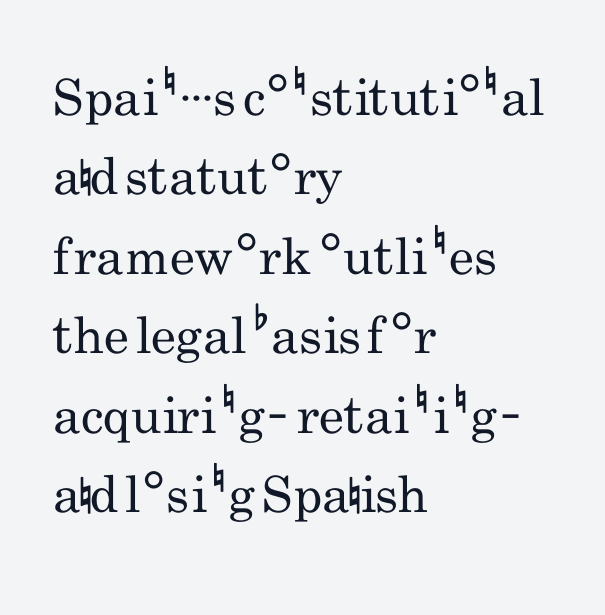
Q: Is the text bold? A: No.
Q: Is the text italic (slanted)? A: No, it is upright.
Q: Is the typeface a serif or a sans-serif typeface? A: Sans-serif.
Q: Is the text underlined? A: No.
Q: How is the paragraph aligned? A: Left-aligned.
Q: Is the spacing between letters normal or unusually wide? A: Normal.
Q: Is the spacing between lines tight, normal or loose? A: Normal.
Q: Width (condensed, normal, or wide)? A: Condensed.
Q: Stroke contrast? A: Low.
Q: x-height? A: Small.
Q: Monospaced? A: No.
